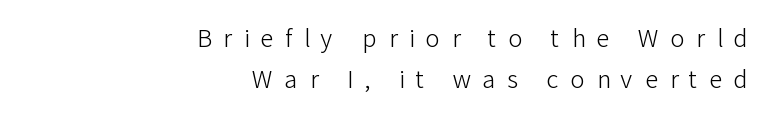
{"italic": "no", "bold": "no", "underline": "no", "align": "right", "line_spacing": "normal", "line_spacing_ratio": 1.7, "letter_spacing": "wide", "letter_spacing_em": 0.48, "glyph_px": 24}
